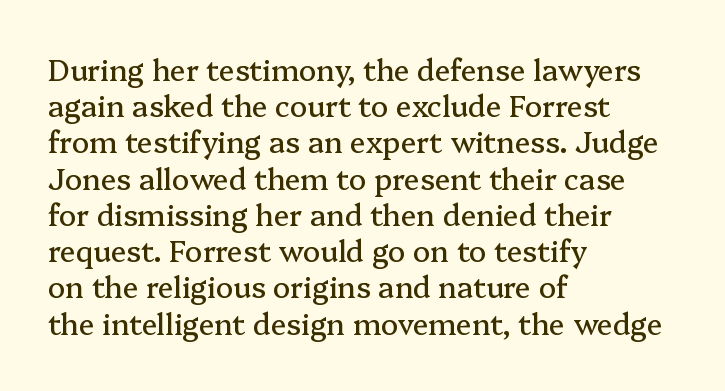
Q: Is the text italic (slanted)? A: No, it is upright.
Q: Is the typeface a serif or a sans-serif typeface? A: Serif.
Q: Is the text underlined? A: No.
Q: How is the paragraph aligned? A: Left-aligned.
Q: Is the spacing between letters normal or unusually wide? A: Normal.
Q: Is the spacing between lines tight, normal or loose? A: Normal.
Q: Width (condensed, normal, or wide)? A: Normal.
Q: Stroke contrast? A: Medium.
Q: x-height? A: Medium.
Q: Monospaced? A: No.
